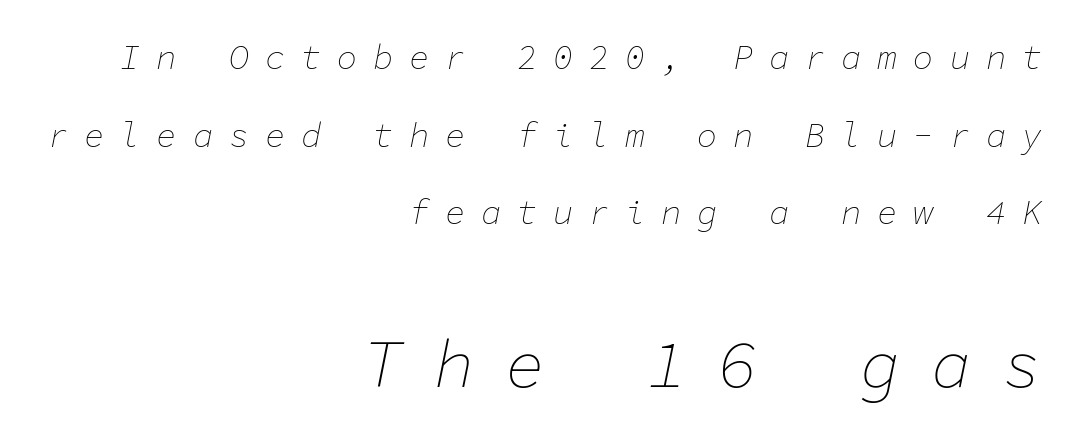
Q: Is the text bold? A: No.
Q: Is the text italic (slanted)? A: Yes, it leans right by about 11 degrees.
Q: Is the text underlined? A: No.
Q: How is the paragraph aligned? A: Right-aligned.
Q: Is the spacing between letters normal or unusually wide? A: Unusually wide.
Q: Is the spacing between lines tight, normal or loose? A: Loose.
Q: Which block of text is set in a larger size, the first (top) or the second (bottom)? A: The second (bottom) one.
Q: Width (condensed, normal, or wide)? A: Normal.
Q: Stroke contrast? A: Low.
Q: x-height? A: Medium.
Q: Monospaced? A: Yes.
